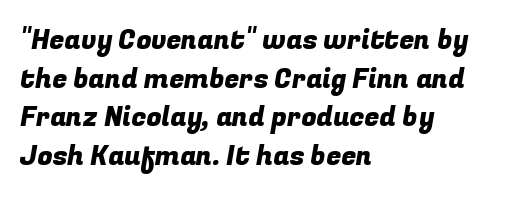
{"underline": "no", "align": "left", "line_spacing": "normal", "line_spacing_ratio": 1.43, "letter_spacing": "normal", "letter_spacing_em": 0.0, "glyph_px": 27}
